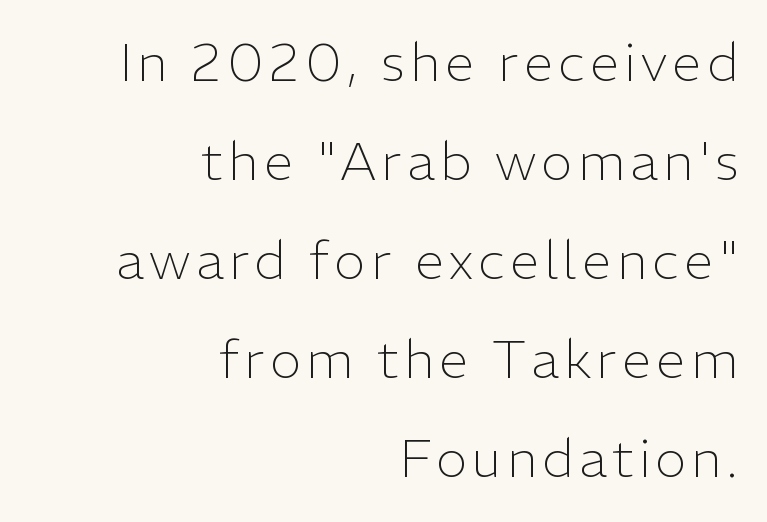
Q: Is the text bold? A: No.
Q: Is the text italic (slanted)? A: No, it is upright.
Q: Is the typeface a serif or a sans-serif typeface? A: Sans-serif.
Q: Is the text underlined? A: No.
Q: How is the paragraph aligned? A: Right-aligned.
Q: Width (condensed, normal, or wide)? A: Normal.
Q: Stroke contrast? A: Low.
Q: x-height? A: Medium.
Q: Monospaced? A: No.
